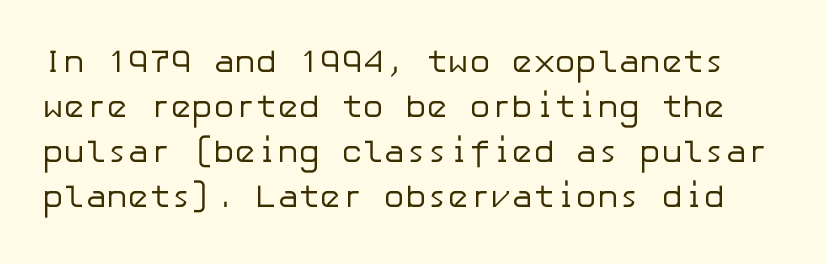
Vertically, the passage feels balanced, rows spaced as you'd expect. If you drew a line through each stem, it would be perfectly vertical. Type style note: lacks serifs. Beneath every word, the page is bare. The letterforms sit at book weight or below. In terms of letterspacing, this is plain default setting.
